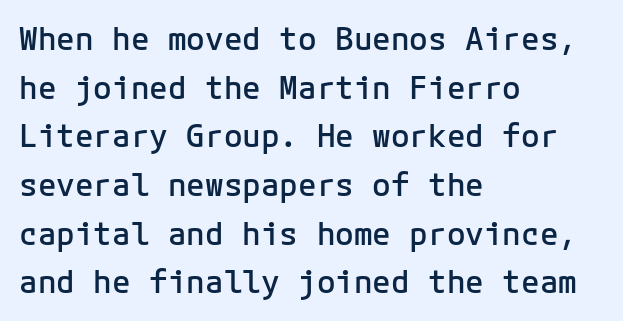
Rendered with straight, roman letterforms. This sample is left-justified, so line endings fall wherever the words run out. The horizontal fit of the characters is conventional and even. Looks like terminal output: every glyph gets an equal slot. The passage shown stacks its lines at a standard gap. Descenders are the only things crossing below the line.
